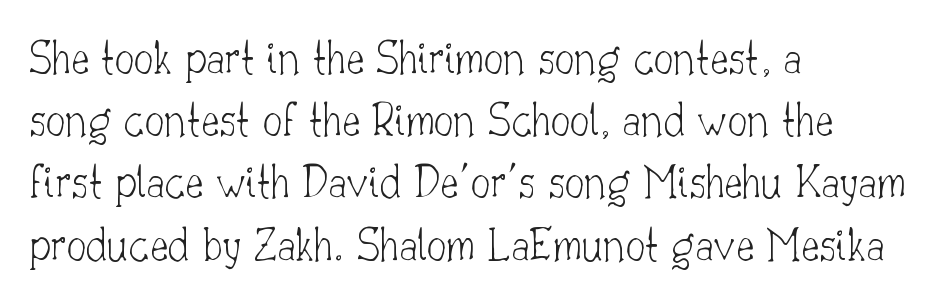
{"serif": "yes", "italic": "no", "bold": "no", "weight": "thin", "width": "normal", "stroke_contrast": "low", "x_height": "small", "monospaced": "no", "underline": "no", "align": "left", "line_spacing": "normal", "line_spacing_ratio": 1.27, "letter_spacing": "normal", "letter_spacing_em": 0.0, "glyph_px": 49}
